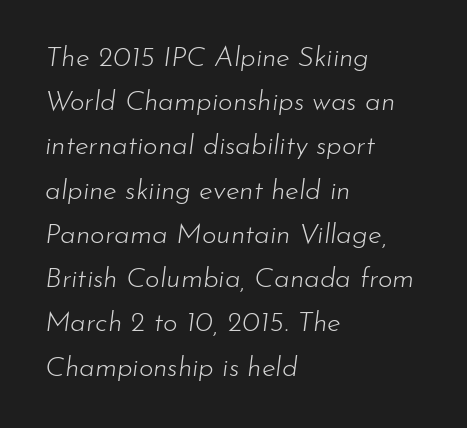
The specimen omits any rule beneath the text block's lines. The face used here has a pronounced slope to its letters. Caption: multi-line text, flush left, ragged right. The passage shown has conventional tracking throughout. Is this a heavy cut? Hardly; it is regular or lighter.
